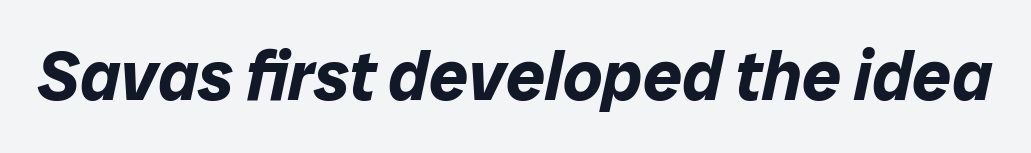
Q: Is the text bold? A: Yes.
Q: Is the text italic (slanted)? A: Yes, it leans right by about 12 degrees.
Q: Is the text underlined? A: No.
Q: Is the spacing between letters normal or unusually wide? A: Normal.
Q: Width (condensed, normal, or wide)? A: Normal.
Q: Stroke contrast? A: Low.
Q: x-height? A: Medium.
Q: Monospaced? A: No.
